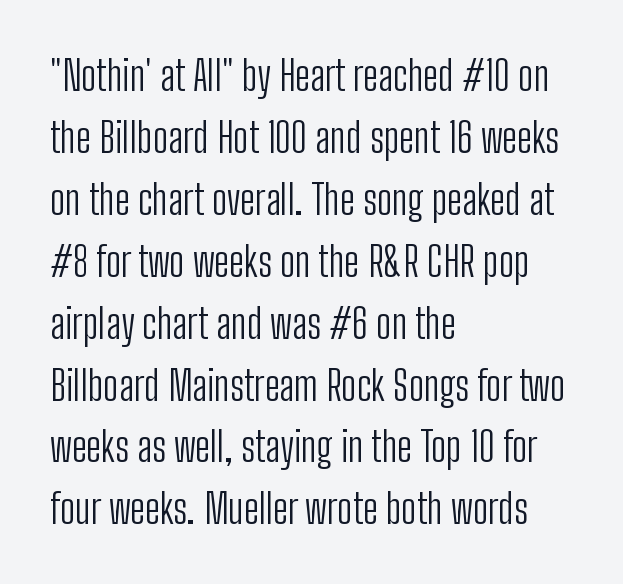
{"serif": "no", "italic": "no", "bold": "no", "weight": "light", "width": "condensed", "stroke_contrast": "low", "x_height": "medium", "monospaced": "no", "underline": "no", "align": "left", "line_spacing": "normal", "line_spacing_ratio": 1.51, "letter_spacing": "normal", "letter_spacing_em": 0.0, "glyph_px": 41}
